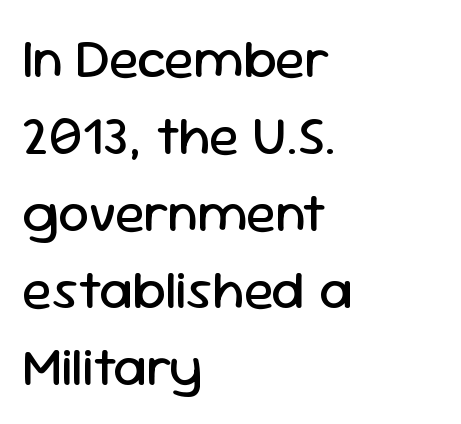
Q: Is the text bold? A: No.
Q: Is the text italic (slanted)? A: No, it is upright.
Q: Is the typeface a serif or a sans-serif typeface? A: Sans-serif.
Q: Is the text underlined? A: No.
Q: How is the paragraph aligned? A: Left-aligned.
Q: Is the spacing between letters normal or unusually wide? A: Normal.
Q: Is the spacing between lines tight, normal or loose? A: Normal.
Q: Width (condensed, normal, or wide)? A: Normal.
Q: Stroke contrast? A: Low.
Q: x-height? A: Medium.
Q: Monospaced? A: No.
